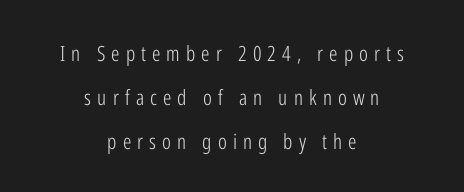
Q: Is the text bold? A: No.
Q: Is the text italic (slanted)? A: No, it is upright.
Q: Is the text underlined? A: No.
Q: How is the paragraph aligned? A: Centered.
Q: Is the spacing between letters normal or unusually wide? A: Unusually wide.
Q: Is the spacing between lines tight, normal or loose? A: Loose.
